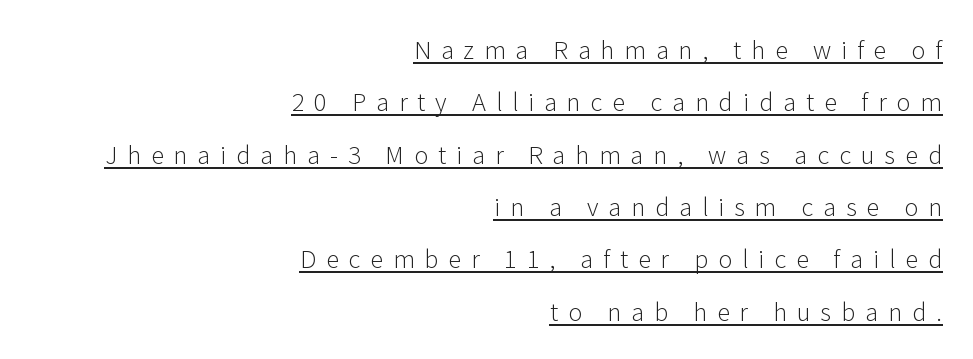
The image shows 24 px text type, upright; set right-aligned, loose line spacing (2.18x), unusually wide letter spacing (+0.41 em), underlined.
